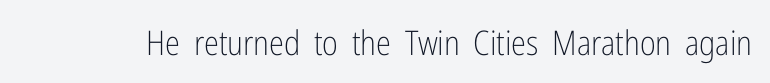
Tall strokes in this sample are plumb rather than angled. Observe the ordinary spacing: letters are neighbours, not strangers. The area under the type is left untouched. Nothing heavy about these letters — not bold at all.
